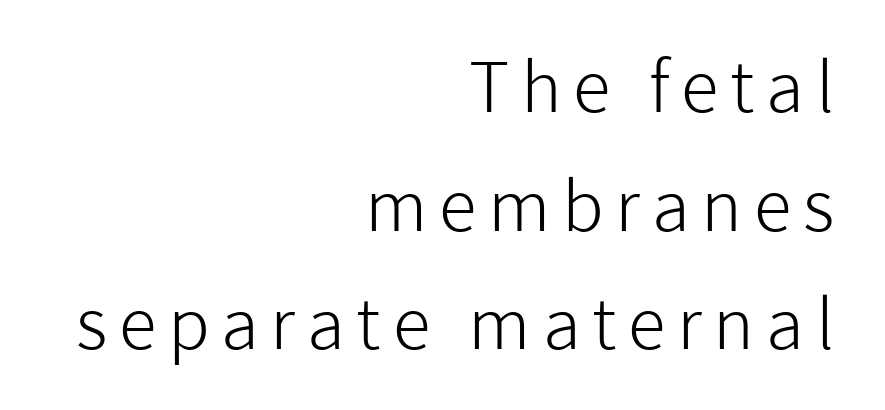
{"serif": "no", "italic": "no", "bold": "no", "weight": "light", "width": "normal", "stroke_contrast": "low", "x_height": "medium", "monospaced": "no", "underline": "no", "align": "right", "line_spacing_ratio": 1.72, "glyph_px": 69}
